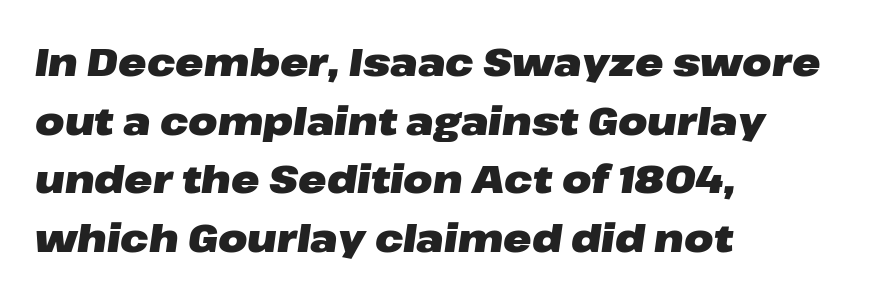
Q: Is the text bold? A: Yes.
Q: Is the text italic (slanted)? A: Yes, it leans right by about 8 degrees.
Q: Is the text underlined? A: No.
Q: How is the paragraph aligned? A: Left-aligned.
Q: Is the spacing between letters normal or unusually wide? A: Normal.
Q: Is the spacing between lines tight, normal or loose? A: Normal.
Q: Width (condensed, normal, or wide)? A: Wide.
Q: Stroke contrast? A: Low.
Q: x-height? A: Medium.
Q: Monospaced? A: No.
